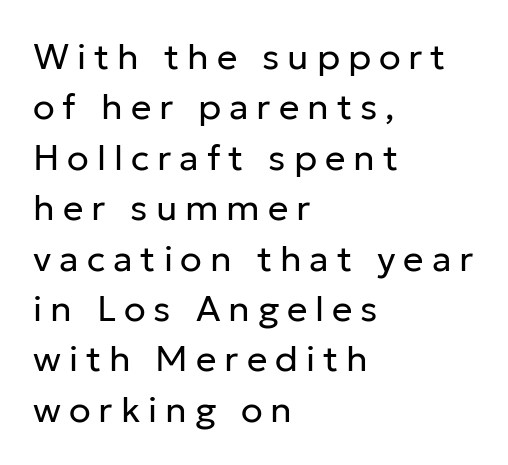
Q: Is the text bold? A: No.
Q: Is the text italic (slanted)? A: No, it is upright.
Q: Is the typeface a serif or a sans-serif typeface? A: Sans-serif.
Q: Is the text underlined? A: No.
Q: How is the paragraph aligned? A: Left-aligned.
Q: Is the spacing between letters normal or unusually wide? A: Unusually wide.
Q: Is the spacing between lines tight, normal or loose? A: Normal.
Q: Width (condensed, normal, or wide)? A: Normal.
Q: Stroke contrast? A: Low.
Q: x-height? A: Medium.
Q: Monospaced? A: No.
